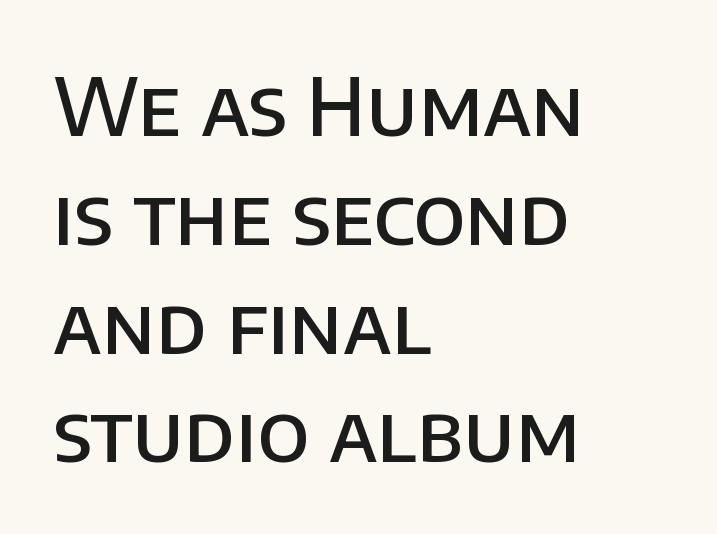
Tall strokes in this sample are plumb rather than angled. Nothing sits at the stroke ends, so this counts as sans-serif. The letters advance in unequal steps, a hallmark of proportional type. Any mark beneath the type? The region is blank. These lines carry some extra weight — a demibold, not a full bold.
